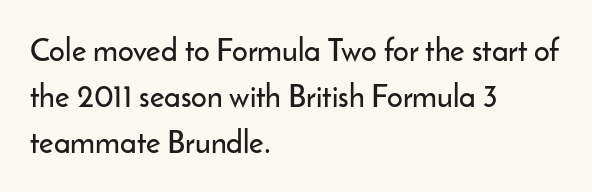
The image shows 31 px sans-serif type, upright; set left-aligned, normal line spacing (1.49x), normal letter spacing, not underlined; low stroke contrast and a small x-height.
